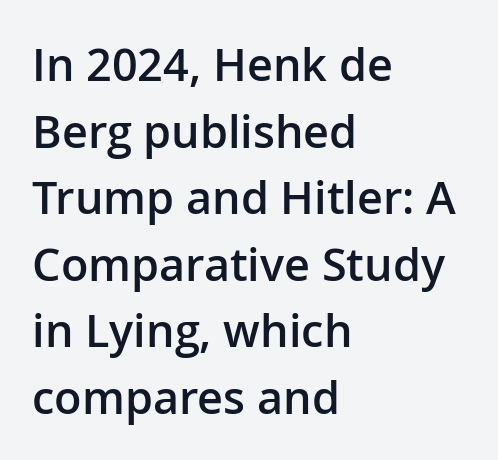
{"serif": "no", "italic": "no", "bold": "semi", "weight": "semibold", "width": "normal", "stroke_contrast": "low", "x_height": "medium", "monospaced": "no", "underline": "no", "align": "left", "line_spacing": "normal", "line_spacing_ratio": 1.48, "letter_spacing": "normal", "letter_spacing_em": 0.0, "glyph_px": 45}
